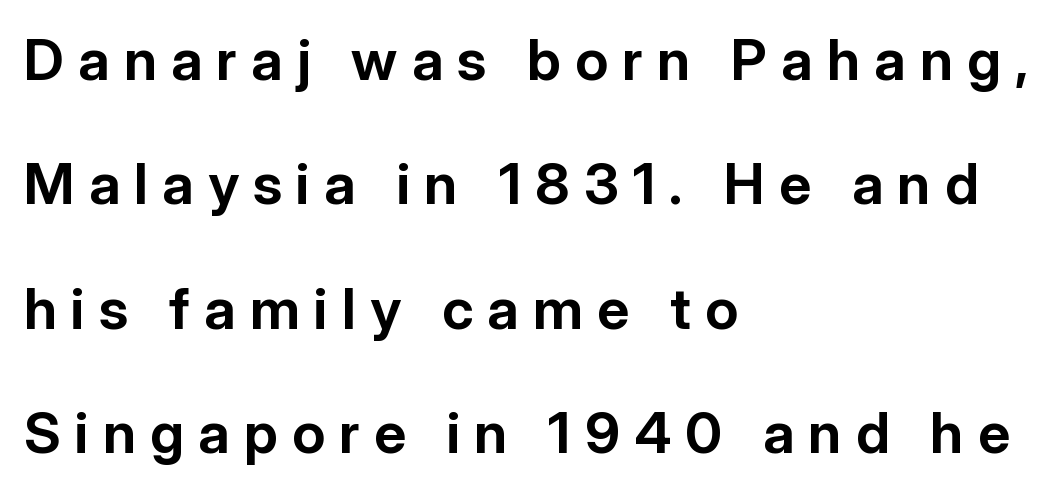
Stroke thickness is high; the sample reads as a true bold. A sans-serif font was chosen for this passage. Whoever set this chose breathing room over compactness in the vertical rhythm. The tracking jumps out immediately: characters are airy and widely separated. These lines stack with their left ends in a neat column.
